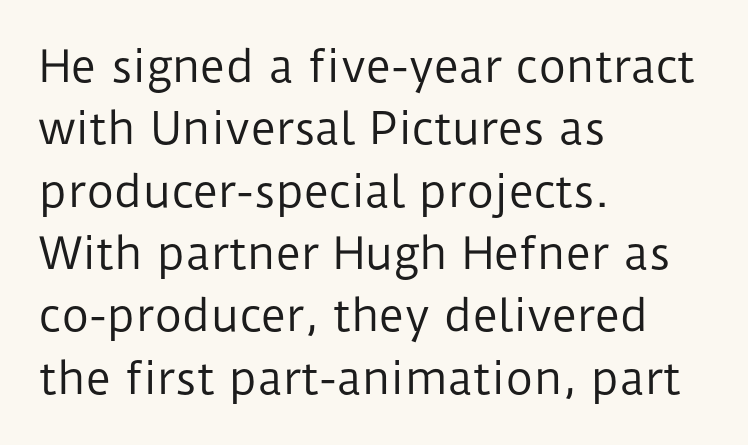
Q: Is the text bold? A: No.
Q: Is the text italic (slanted)? A: No, it is upright.
Q: Is the typeface a serif or a sans-serif typeface? A: Sans-serif.
Q: Is the text underlined? A: No.
Q: How is the paragraph aligned? A: Left-aligned.
Q: Is the spacing between letters normal or unusually wide? A: Normal.
Q: Is the spacing between lines tight, normal or loose? A: Normal.
Q: Width (condensed, normal, or wide)? A: Normal.
Q: Stroke contrast? A: Low.
Q: x-height? A: Medium.
Q: Monospaced? A: No.
